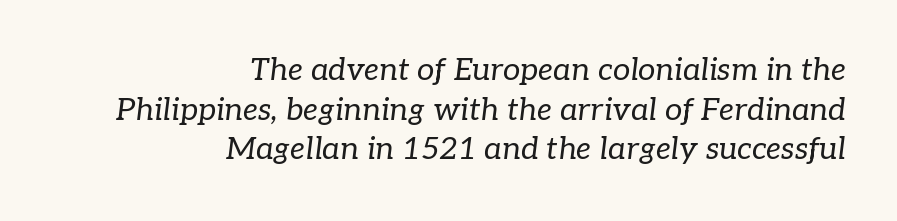
Letters have the restrained weight of plain body copy at most. Looks like regular typesetting: each glyph gets only the width it needs. The axis of the letterforms is tilted away from vertical. This sample uses plain, unmodified letter spacing. Serif or sans? Serif — the stroke terminals have little feet. A normal amount of white space separates one row of letters from the next.
